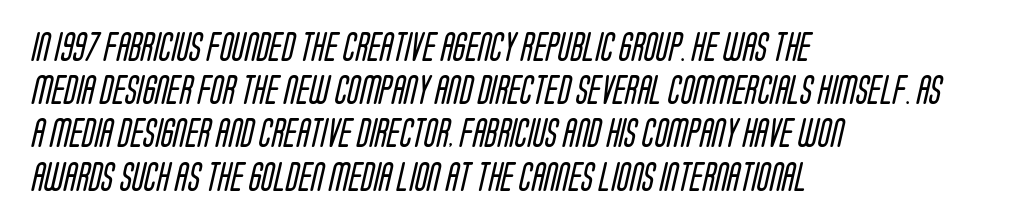
The image shows 29 px regular-weight, condensed sans-serif type; set left-aligned, normal line spacing (1.49x), normal letter spacing, not underlined; low stroke contrast and a large x-height.
